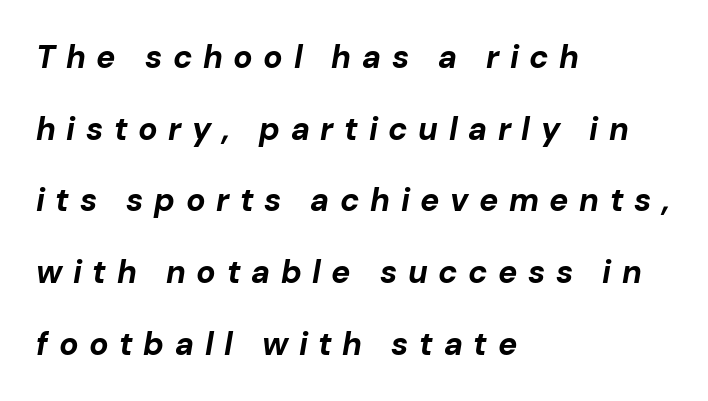
The sample has been set heavy, in full bold. Each row of text sits above clean, open space. This sample uses expanded letter spacing, leaving extra air between glyphs. Each letter keeps its own natural width here, so spacing adapts to shape.
